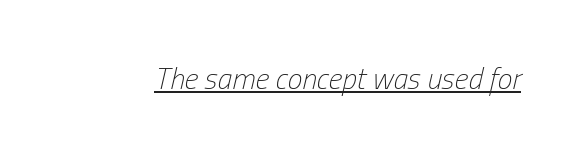
The image shows 30 px light, condensed type, italic (leaning right); set normal letter spacing, underlined; low stroke contrast and a medium x-height.
